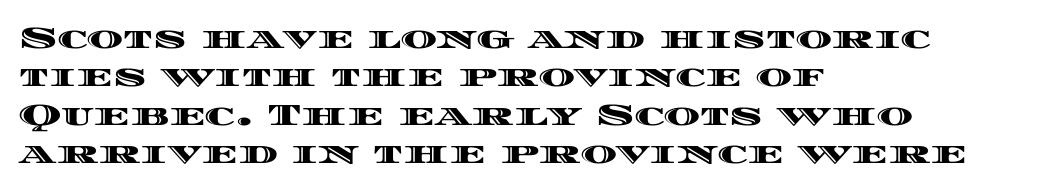
Q: Is the text italic (slanted)? A: No, it is upright.
Q: Is the text underlined? A: No.
Q: How is the paragraph aligned? A: Left-aligned.
Q: Is the spacing between letters normal or unusually wide? A: Normal.
Q: Width (condensed, normal, or wide)? A: Wide.
Q: x-height? A: Large.
Q: Monospaced? A: No.
